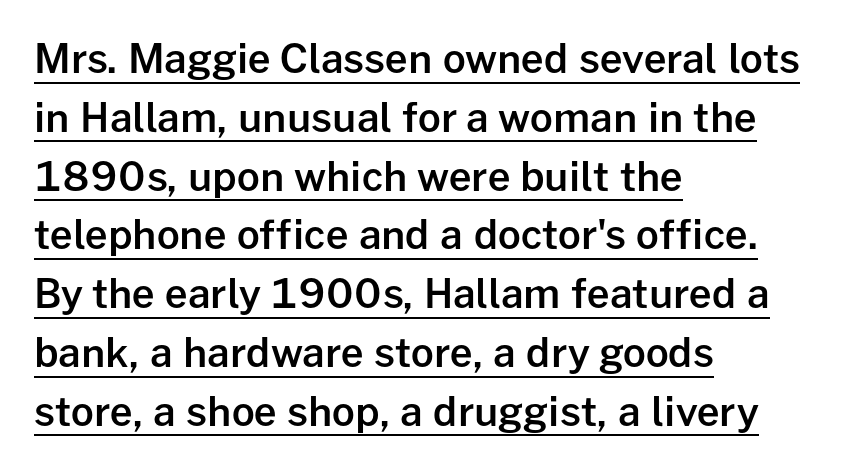
Q: Is the text bold? A: Semi-bold.
Q: Is the text italic (slanted)? A: No, it is upright.
Q: Is the typeface a serif or a sans-serif typeface? A: Sans-serif.
Q: Is the text underlined? A: Yes.
Q: How is the paragraph aligned? A: Left-aligned.
Q: Is the spacing between letters normal or unusually wide? A: Normal.
Q: Is the spacing between lines tight, normal or loose? A: Normal.
Q: Width (condensed, normal, or wide)? A: Normal.
Q: Stroke contrast? A: Low.
Q: x-height? A: Medium.
Q: Monospaced? A: No.
